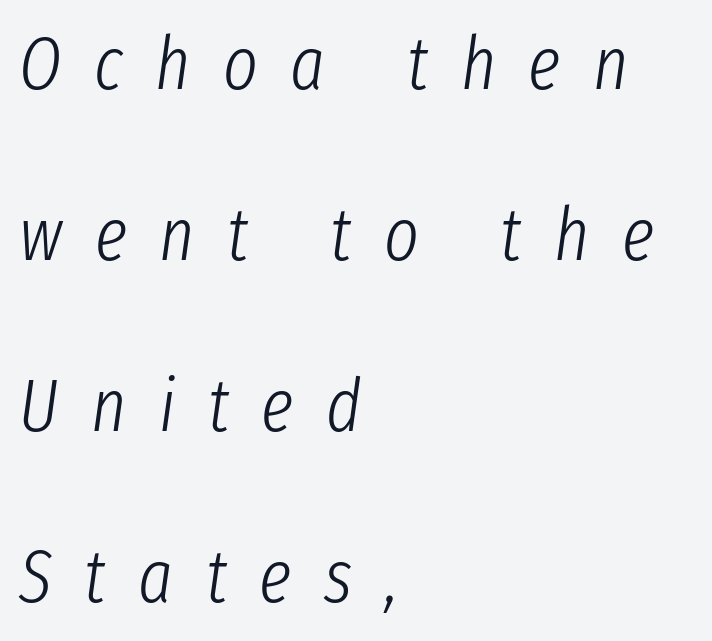
Q: Is the text bold? A: No.
Q: Is the text italic (slanted)? A: Yes, it leans right by about 8 degrees.
Q: Is the text underlined? A: No.
Q: How is the paragraph aligned? A: Left-aligned.
Q: Is the spacing between letters normal or unusually wide? A: Unusually wide.
Q: Is the spacing between lines tight, normal or loose? A: Loose.
Q: Width (condensed, normal, or wide)? A: Condensed.
Q: Stroke contrast? A: Low.
Q: x-height? A: Medium.
Q: Monospaced? A: No.
